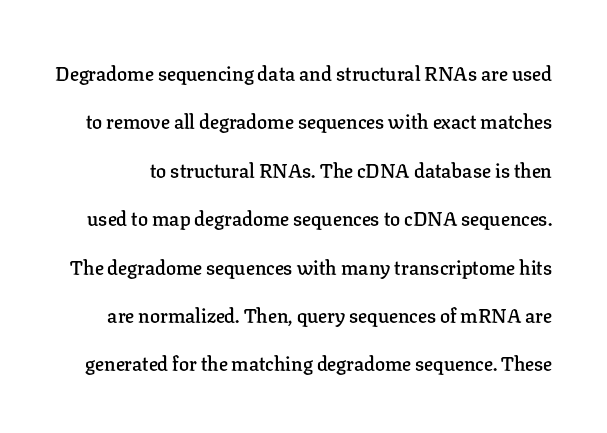
The image shows 20 px text type, upright; set loose line spacing (2.42x), normal letter spacing, not underlined.
